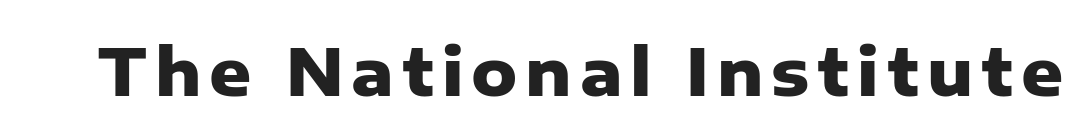
{"serif": "no", "italic": "no", "bold": "yes", "weight": "heavy", "width": "normal", "stroke_contrast": "low", "x_height": "medium", "monospaced": "no", "underline": "no", "glyph_px": 65}
